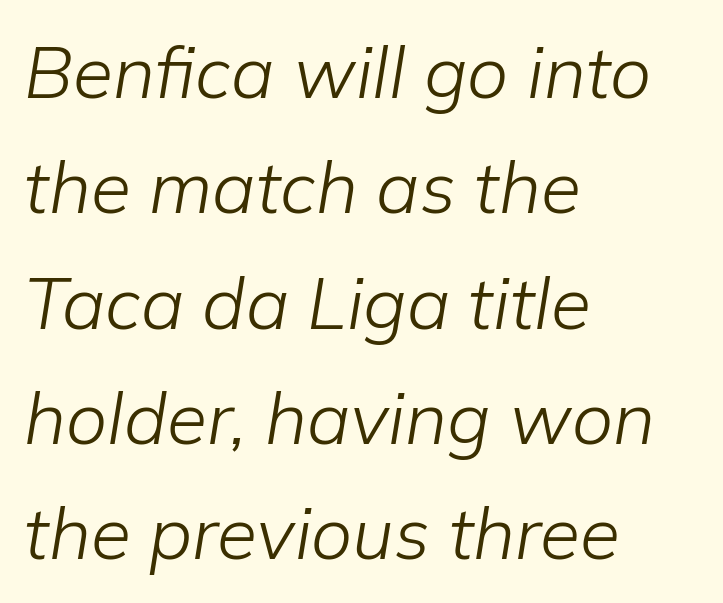
{"italic": "yes", "lean": "right", "slant_degrees": 9, "bold": "no", "weight": "light", "width": "normal", "stroke_contrast": "low", "x_height": "medium", "monospaced": "no", "underline": "no", "align": "left", "line_spacing": "normal", "line_spacing_ratio": 1.58, "letter_spacing": "normal", "letter_spacing_em": 0.0, "glyph_px": 73}
